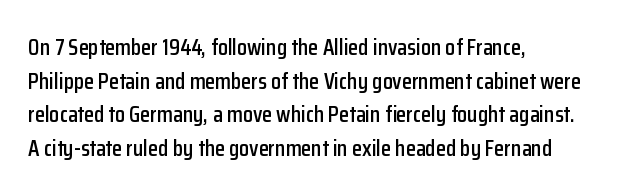
The image shows 23 px text type, upright; set left-aligned, normal line spacing (1.46x), normal letter spacing, not underlined.
